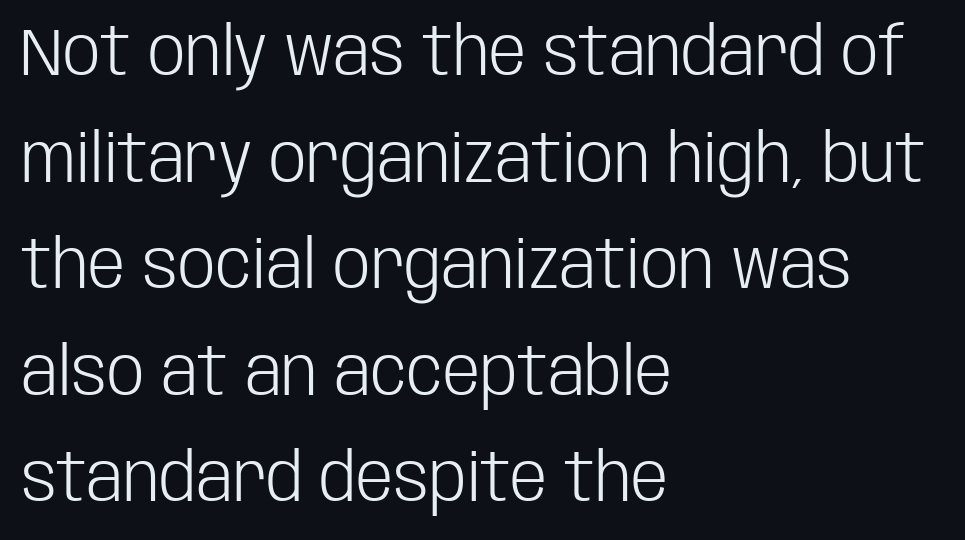
{"serif": "no", "italic": "no", "bold": "no", "weight": "light", "width": "condensed", "stroke_contrast": "low", "x_height": "large", "monospaced": "no", "underline": "no", "align": "left", "line_spacing": "normal", "line_spacing_ratio": 1.59, "letter_spacing": "normal", "letter_spacing_em": 0.0, "glyph_px": 67}
